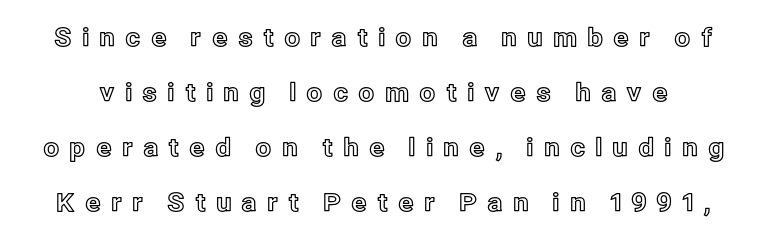
Q: Is the text italic (slanted)? A: No, it is upright.
Q: Is the text underlined? A: No.
Q: Is the spacing between letters normal or unusually wide? A: Unusually wide.
Q: Is the spacing between lines tight, normal or loose? A: Loose.
